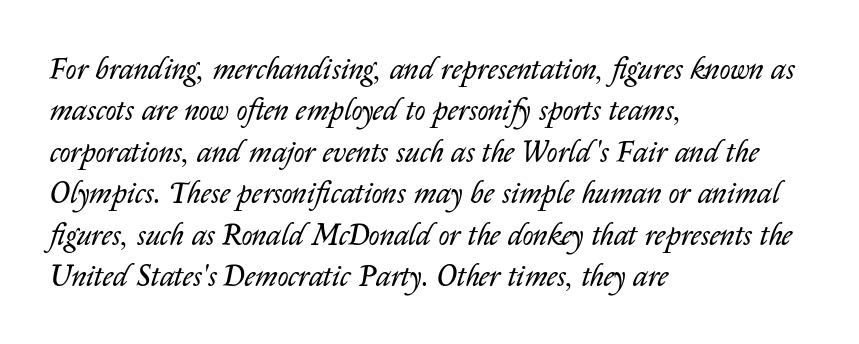
The font is comparable to plain body text, perhaps lighter. Check the space under the baseline: it is left empty. Looking at the ascenders, they clearly lean. Note the varied advance widths — an 'i' is clearly narrower than an 'm'. All the whitespace from short lines collects on the right.
